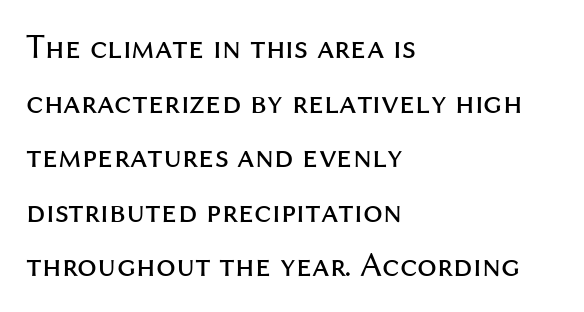
{"serif": "no", "italic": "no", "bold": "no", "weight": "regular", "width": "normal", "stroke_contrast": "medium", "x_height": "medium", "monospaced": "no", "underline": "no", "align": "left", "line_spacing": "normal", "line_spacing_ratio": 1.56, "letter_spacing": "normal", "letter_spacing_em": 0.0, "glyph_px": 35}
